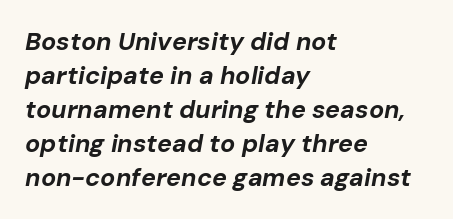
Q: Is the text bold? A: Yes.
Q: Is the text italic (slanted)? A: Yes, it leans right by about 10 degrees.
Q: Is the text underlined? A: No.
Q: How is the paragraph aligned? A: Left-aligned.
Q: Is the spacing between letters normal or unusually wide? A: Normal.
Q: Is the spacing between lines tight, normal or loose? A: Normal.
